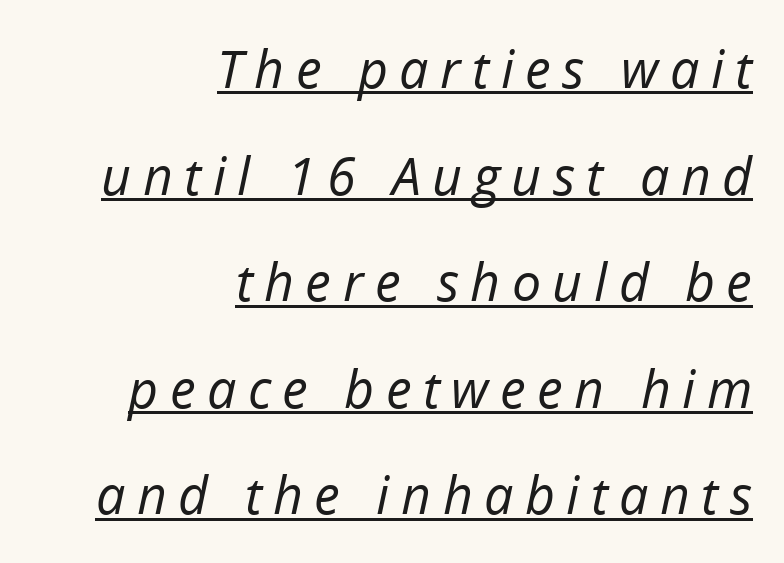
Q: Is the text bold? A: No.
Q: Is the text italic (slanted)? A: Yes, it leans right by about 12 degrees.
Q: Is the text underlined? A: Yes.
Q: How is the paragraph aligned? A: Right-aligned.
Q: Is the spacing between letters normal or unusually wide? A: Unusually wide.
Q: Is the spacing between lines tight, normal or loose? A: Loose.
Q: Width (condensed, normal, or wide)? A: Normal.
Q: Stroke contrast? A: Low.
Q: x-height? A: Medium.
Q: Monospaced? A: No.
